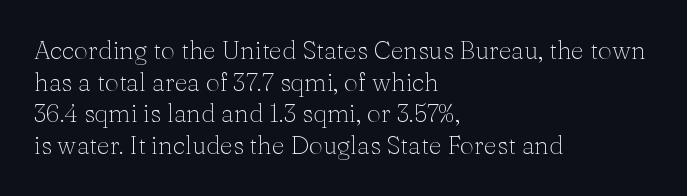
{"italic": "no", "bold": "no", "underline": "no", "align": "left", "line_spacing": "normal", "line_spacing_ratio": 1.27, "letter_spacing": "normal", "letter_spacing_em": 0.0, "glyph_px": 25}
